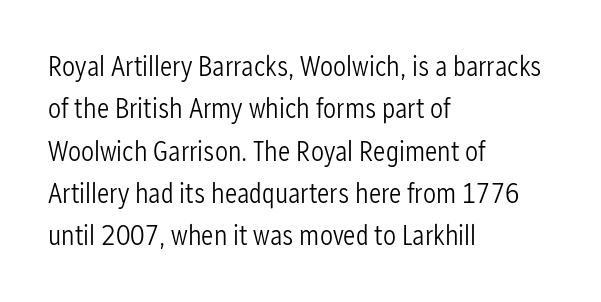
The rendering uses natural spacing where letterforms have individual widths. Spacing between characters is what you'd get straight out of the box. Unmarked baselines from the first word to the last. A quiet, ordinary-to-light weight characterises the typeface.
